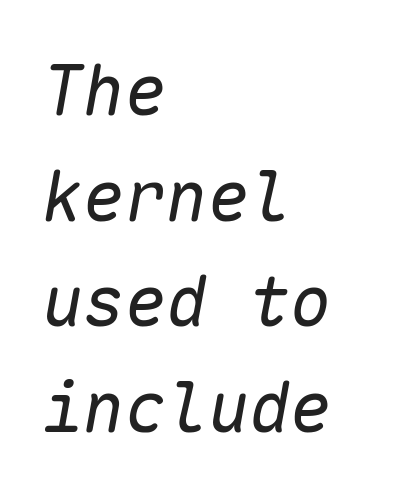
Q: Is the text bold? A: No.
Q: Is the text italic (slanted)? A: Yes, it leans right by about 10 degrees.
Q: Is the text underlined? A: No.
Q: How is the paragraph aligned? A: Left-aligned.
Q: Is the spacing between letters normal or unusually wide? A: Normal.
Q: Is the spacing between lines tight, normal or loose? A: Normal.
Q: Width (condensed, normal, or wide)? A: Normal.
Q: Stroke contrast? A: Low.
Q: x-height? A: Medium.
Q: Monospaced? A: Yes.
